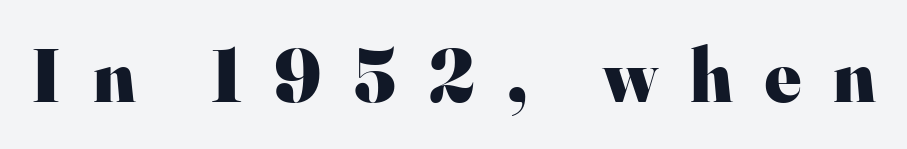
The line texture is sparse and dotted thanks to wide tracking. Does the weight exceed regular? Yes, all the way to bold. Italic: no, the glyphs are upright roman. You can tell from the footed stems that serif type was used.
